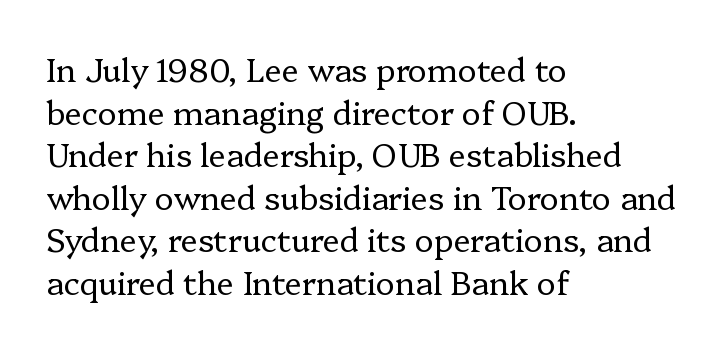
{"serif": "yes", "italic": "no", "bold": "no", "weight": "regular", "width": "normal", "stroke_contrast": "low", "x_height": "medium", "monospaced": "no", "underline": "no", "align": "left", "line_spacing": "normal", "line_spacing_ratio": 1.33, "letter_spacing": "normal", "letter_spacing_em": 0.0, "glyph_px": 32}
